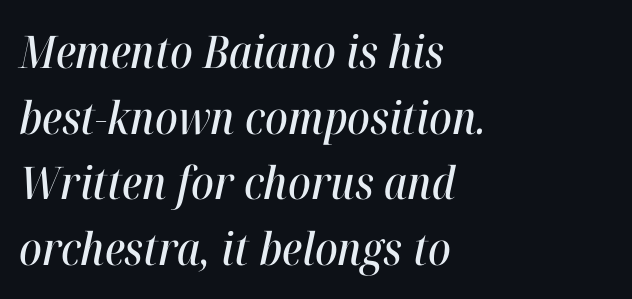
{"italic": "yes", "lean": "right", "slant_degrees": 12, "width": "condensed", "stroke_contrast": "high", "x_height": "medium", "monospaced": "no", "underline": "no", "align": "left", "line_spacing": "normal", "line_spacing_ratio": 1.46, "letter_spacing": "normal", "letter_spacing_em": 0.0, "glyph_px": 45}
